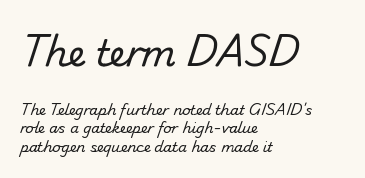
The image shows 36 px regular-weight sans-serif type; set left-aligned, normal line spacing (1.33x), normal letter spacing, not underlined; the first (top) block is 2.57x larger; low stroke contrast and a small x-height.
